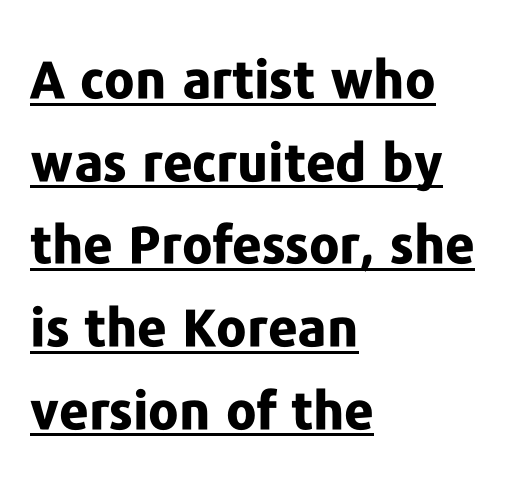
The image shows 52 px bold sans-serif type, upright; set left-aligned, normal line spacing (1.59x), normal letter spacing, underlined; low stroke contrast and a medium x-height.
